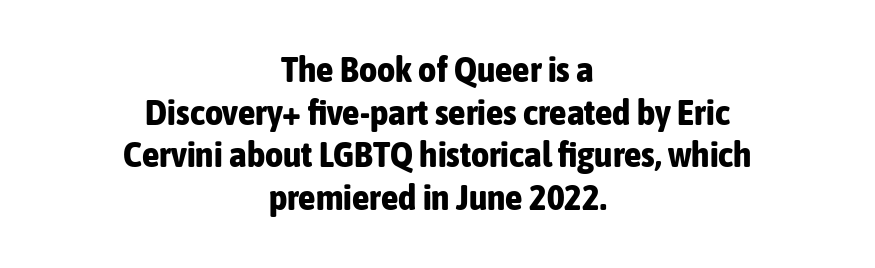
{"serif": "no", "italic": "no", "bold": "yes", "weight": "bold", "width": "condensed", "stroke_contrast": "low", "x_height": "medium", "monospaced": "no", "underline": "no", "align": "center", "line_spacing_ratio": 1.22, "letter_spacing": "normal", "letter_spacing_em": 0.0, "glyph_px": 35}
